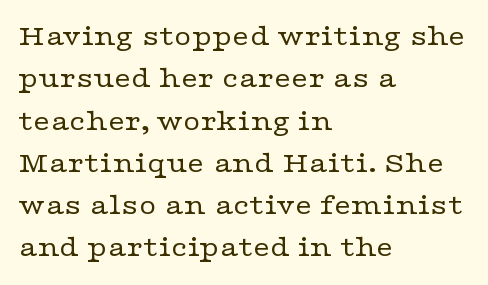
The image shows 30 px regular-weight, wide serif type, upright; set left-aligned, normal line spacing (1.41x), normal letter spacing, not underlined; low stroke contrast and a medium x-height.
